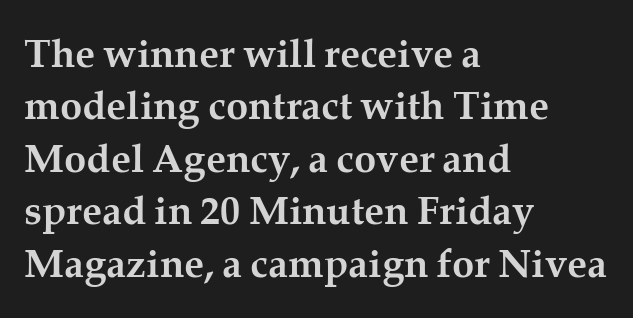
Q: Is the text bold? A: Yes.
Q: Is the text italic (slanted)? A: No, it is upright.
Q: Is the typeface a serif or a sans-serif typeface? A: Serif.
Q: Is the text underlined? A: No.
Q: How is the paragraph aligned? A: Left-aligned.
Q: Is the spacing between letters normal or unusually wide? A: Normal.
Q: Is the spacing between lines tight, normal or loose? A: Normal.
Q: Width (condensed, normal, or wide)? A: Normal.
Q: Stroke contrast? A: Medium.
Q: x-height? A: Medium.
Q: Monospaced? A: No.
